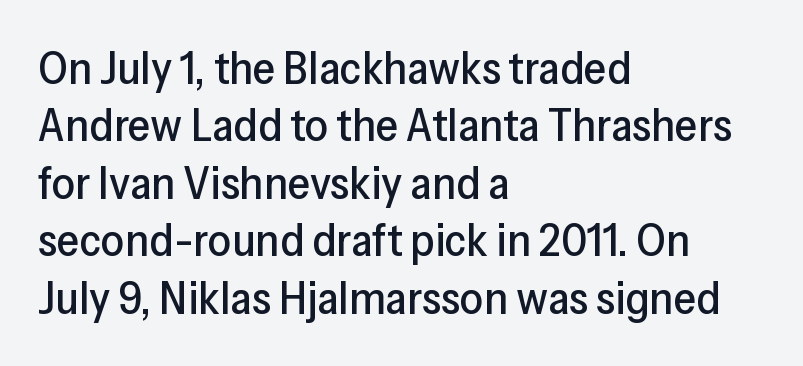
The image shows 46 px sans-serif type, upright; set left-aligned, normal line spacing (1.25x), normal letter spacing, not underlined; low stroke contrast and a medium x-height.
